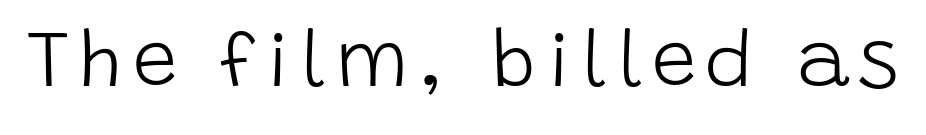
Q: Is the text bold? A: No.
Q: Is the text italic (slanted)? A: No, it is upright.
Q: Is the typeface a serif or a sans-serif typeface? A: Sans-serif.
Q: Is the text underlined? A: No.
Q: Width (condensed, normal, or wide)? A: Normal.
Q: Stroke contrast? A: Low.
Q: x-height? A: Large.
Q: Monospaced? A: No.
